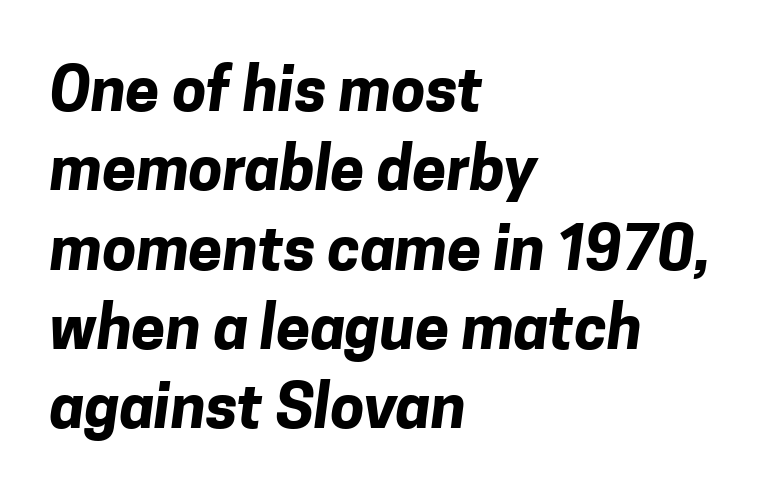
{"serif": "no", "bold": "yes", "weight": "bold", "width": "normal", "stroke_contrast": "low", "x_height": "medium", "monospaced": "no", "underline": "no", "align": "left", "line_spacing": "normal", "line_spacing_ratio": 1.3, "letter_spacing": "normal", "letter_spacing_em": 0.0, "glyph_px": 61}
